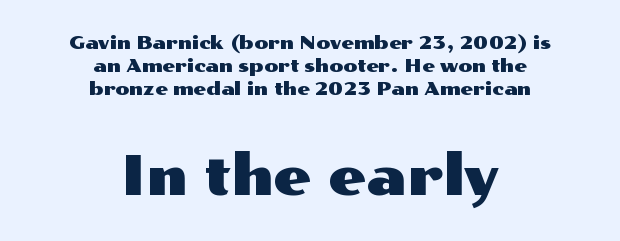
The typeface chosen for these lines omits serifs. Character widths vary here, with narrow letters taking less room than wide ones. Nobody drew a line under any word here. The passage shown stacks its lines at a standard gap.
